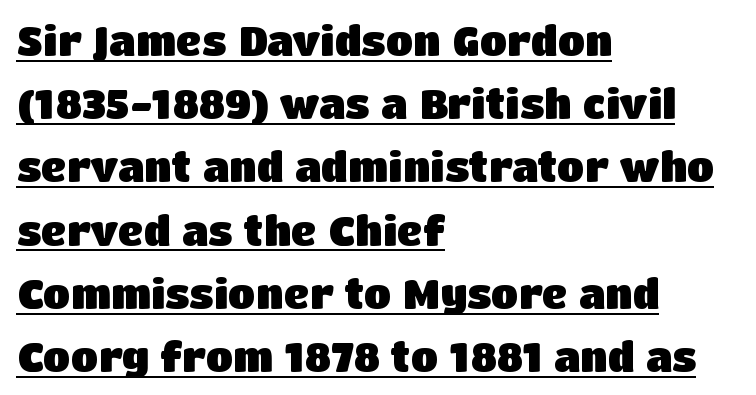
{"serif": "no", "italic": "no", "bold": "yes", "weight": "heavy", "width": "normal", "stroke_contrast": "low", "x_height": "large", "monospaced": "no", "underline": "yes", "align": "left", "line_spacing": "normal", "line_spacing_ratio": 1.58, "letter_spacing": "normal", "letter_spacing_em": 0.0, "glyph_px": 40}
